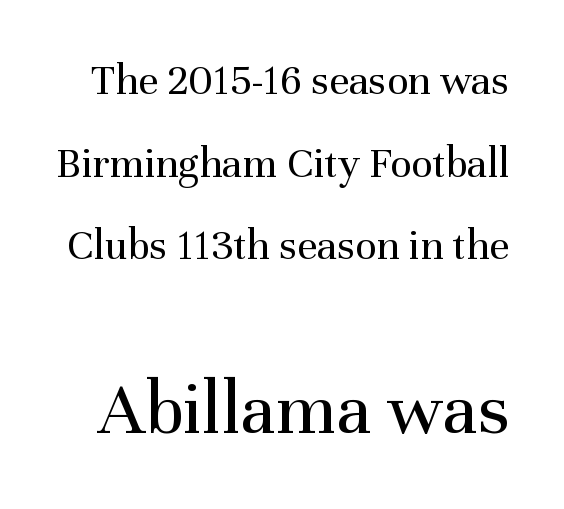
Q: Is the text bold? A: No.
Q: Is the text italic (slanted)? A: No, it is upright.
Q: Is the typeface a serif or a sans-serif typeface? A: Serif.
Q: Is the text underlined? A: No.
Q: Is the spacing between letters normal or unusually wide? A: Normal.
Q: Which block of text is set in a larger size, the first (top) or the second (bottom)? A: The second (bottom) one.
Q: Width (condensed, normal, or wide)? A: Normal.
Q: Stroke contrast? A: Medium.
Q: x-height? A: Medium.
Q: Monospaced? A: No.
